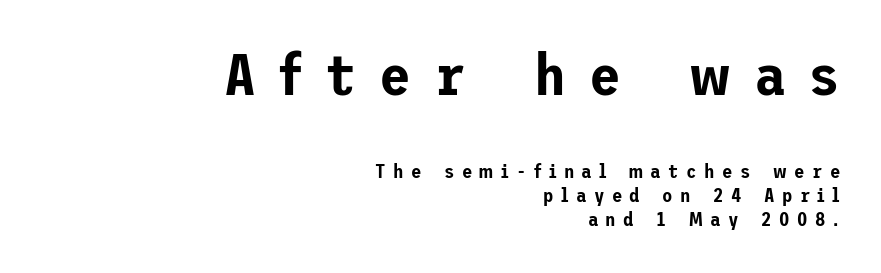
{"serif": "no", "italic": "no", "width": "normal", "stroke_contrast": "low", "x_height": "medium", "underline": "no", "align": "right", "line_spacing": "normal", "line_spacing_ratio": 1.26, "letter_spacing": "wide", "letter_spacing_em": 0.39, "larger_block": "first", "size_ratio": 3.05, "glyph_px": 58}
